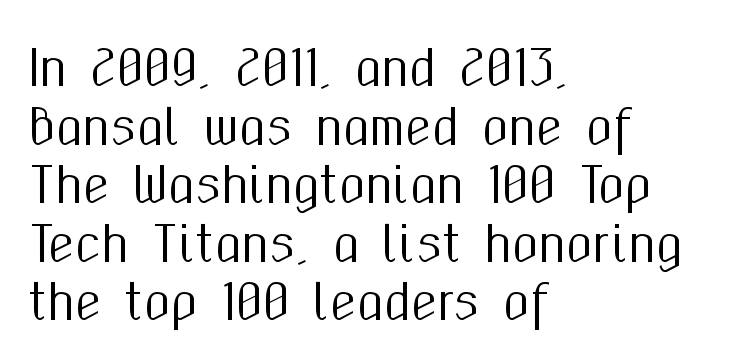
{"serif": "no", "italic": "no", "width": "condensed", "stroke_contrast": "medium", "x_height": "medium", "monospaced": "no", "underline": "no", "align": "left", "line_spacing_ratio": 1.22, "letter_spacing": "normal", "letter_spacing_em": 0.0, "glyph_px": 48}
